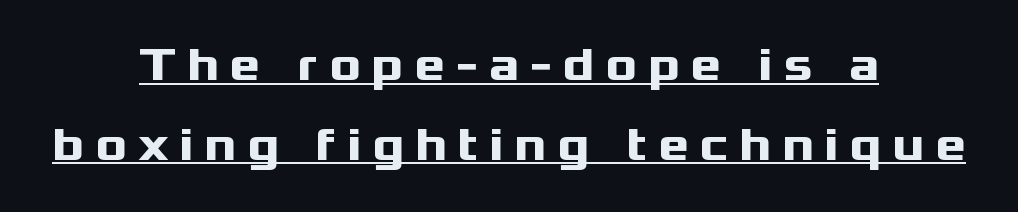
Q: Is the text bold? A: Yes.
Q: Is the text italic (slanted)? A: No, it is upright.
Q: Is the typeface a serif or a sans-serif typeface? A: Sans-serif.
Q: Is the text underlined? A: Yes.
Q: How is the paragraph aligned? A: Centered.
Q: Is the spacing between letters normal or unusually wide? A: Unusually wide.
Q: Is the spacing between lines tight, normal or loose? A: Normal.
Q: Width (condensed, normal, or wide)? A: Wide.
Q: Stroke contrast? A: Medium.
Q: x-height? A: Medium.
Q: Monospaced? A: No.
